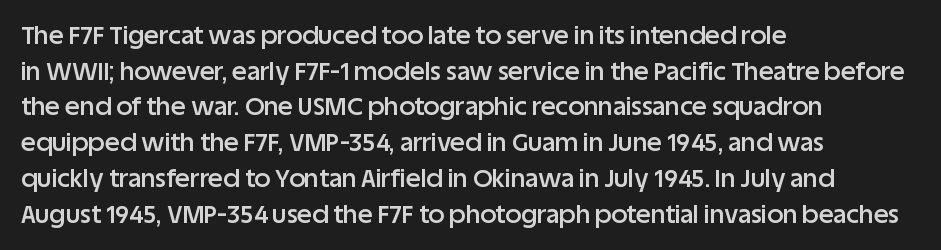
{"italic": "no", "bold": "semi", "underline": "no", "align": "left", "line_spacing": "normal", "line_spacing_ratio": 1.43, "letter_spacing": "normal", "letter_spacing_em": 0.0, "glyph_px": 25}
